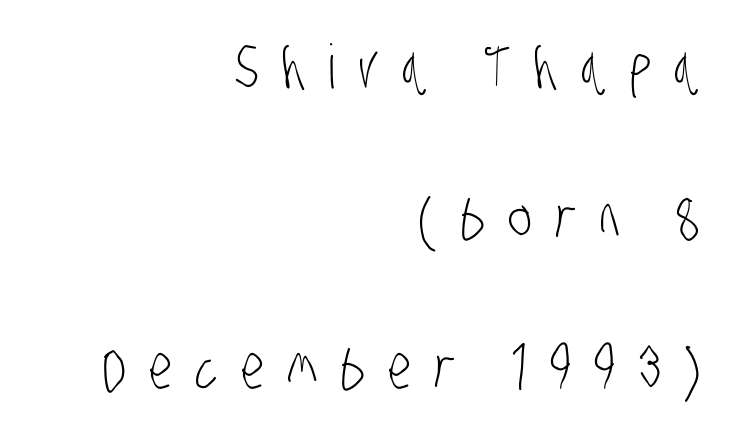
Q: Is the text bold? A: No.
Q: Is the typeface a serif or a sans-serif typeface? A: Sans-serif.
Q: Is the text underlined? A: No.
Q: How is the paragraph aligned? A: Right-aligned.
Q: Is the spacing between letters normal or unusually wide? A: Unusually wide.
Q: Is the spacing between lines tight, normal or loose? A: Loose.
Q: Width (condensed, normal, or wide)? A: Condensed.
Q: Stroke contrast? A: Low.
Q: x-height? A: Large.
Q: Monospaced? A: No.
